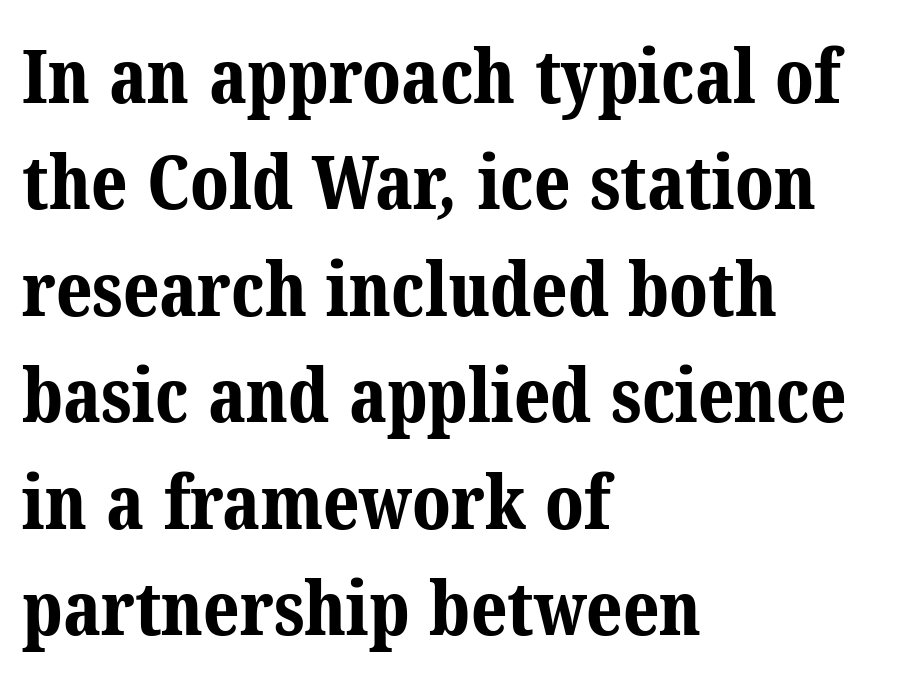
Q: Is the text bold? A: Yes.
Q: Is the typeface a serif or a sans-serif typeface? A: Serif.
Q: Is the text underlined? A: No.
Q: How is the paragraph aligned? A: Left-aligned.
Q: Is the spacing between letters normal or unusually wide? A: Normal.
Q: Is the spacing between lines tight, normal or loose? A: Normal.
Q: Width (condensed, normal, or wide)? A: Normal.
Q: Stroke contrast? A: Medium.
Q: x-height? A: Medium.
Q: Monospaced? A: No.
